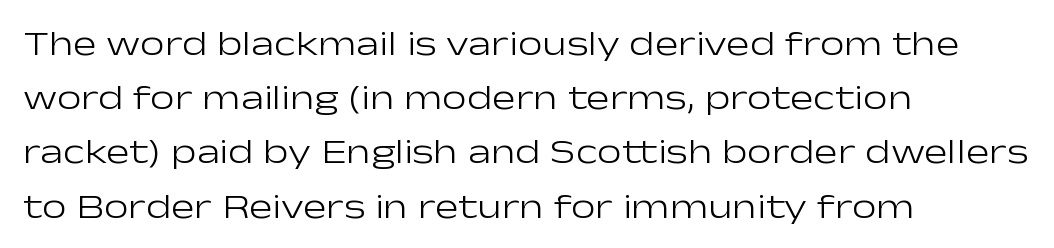
The zone under the glyphs is completely vacant. A typesetter would call this leading conventional body-copy spacing. Note the varied advance widths — an 'i' is clearly narrower than an 'm'. The rendering anchors every line to the left-hand side. The strokes carry an ordinary text weight at most.
